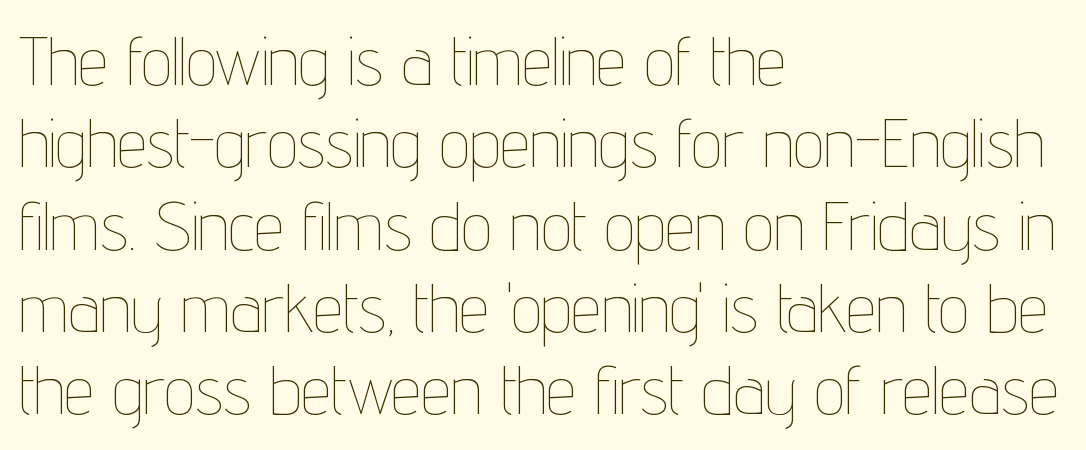
Q: Is the text bold? A: No.
Q: Is the text italic (slanted)? A: No, it is upright.
Q: Is the text underlined? A: No.
Q: How is the paragraph aligned? A: Left-aligned.
Q: Is the spacing between letters normal or unusually wide? A: Normal.
Q: Width (condensed, normal, or wide)? A: Condensed.
Q: Stroke contrast? A: Low.
Q: x-height? A: Medium.
Q: Monospaced? A: No.
